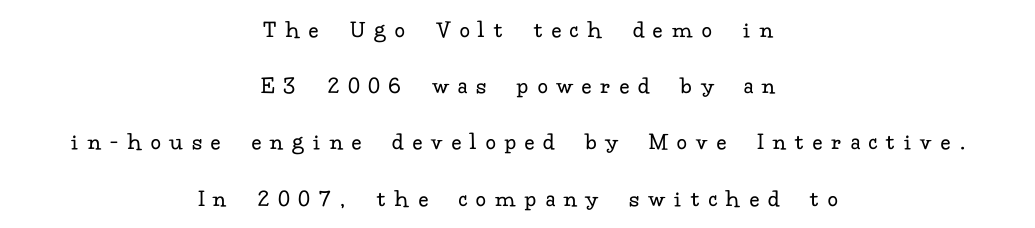
The setting favours the middle, as headings and verse often do. Students, observe: this is what heavily led, spacious text looks like. Unlike italic type, these characters show no tilt at all. Tracking value appears strongly positive — letters spread wide. No word sits above an underline.
